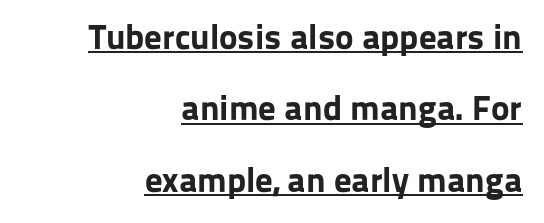
Q: Is the text bold? A: Yes.
Q: Is the text italic (slanted)? A: No, it is upright.
Q: Is the typeface a serif or a sans-serif typeface? A: Sans-serif.
Q: Is the text underlined? A: Yes.
Q: How is the paragraph aligned? A: Right-aligned.
Q: Is the spacing between letters normal or unusually wide? A: Normal.
Q: Is the spacing between lines tight, normal or loose? A: Loose.
Q: Width (condensed, normal, or wide)? A: Normal.
Q: Stroke contrast? A: Low.
Q: x-height? A: Medium.
Q: Monospaced? A: No.
